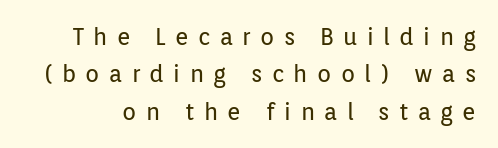
{"italic": "no", "bold": "no", "underline": "no", "line_spacing": "normal", "line_spacing_ratio": 1.63, "letter_spacing": "wide", "letter_spacing_em": 0.41, "glyph_px": 23}
